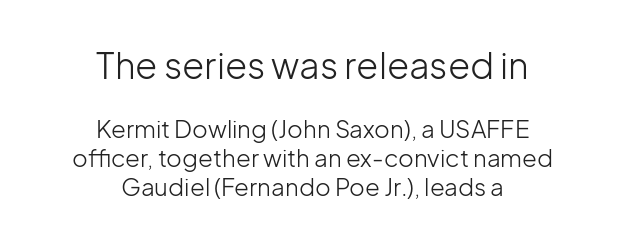
Q: Is the text bold? A: No.
Q: Is the text italic (slanted)? A: No, it is upright.
Q: Is the typeface a serif or a sans-serif typeface? A: Sans-serif.
Q: Is the text underlined? A: No.
Q: How is the paragraph aligned? A: Centered.
Q: Is the spacing between letters normal or unusually wide? A: Normal.
Q: Which block of text is set in a larger size, the first (top) or the second (bottom)? A: The first (top) one.
Q: Width (condensed, normal, or wide)? A: Normal.
Q: Stroke contrast? A: Low.
Q: x-height? A: Medium.
Q: Monospaced? A: No.
